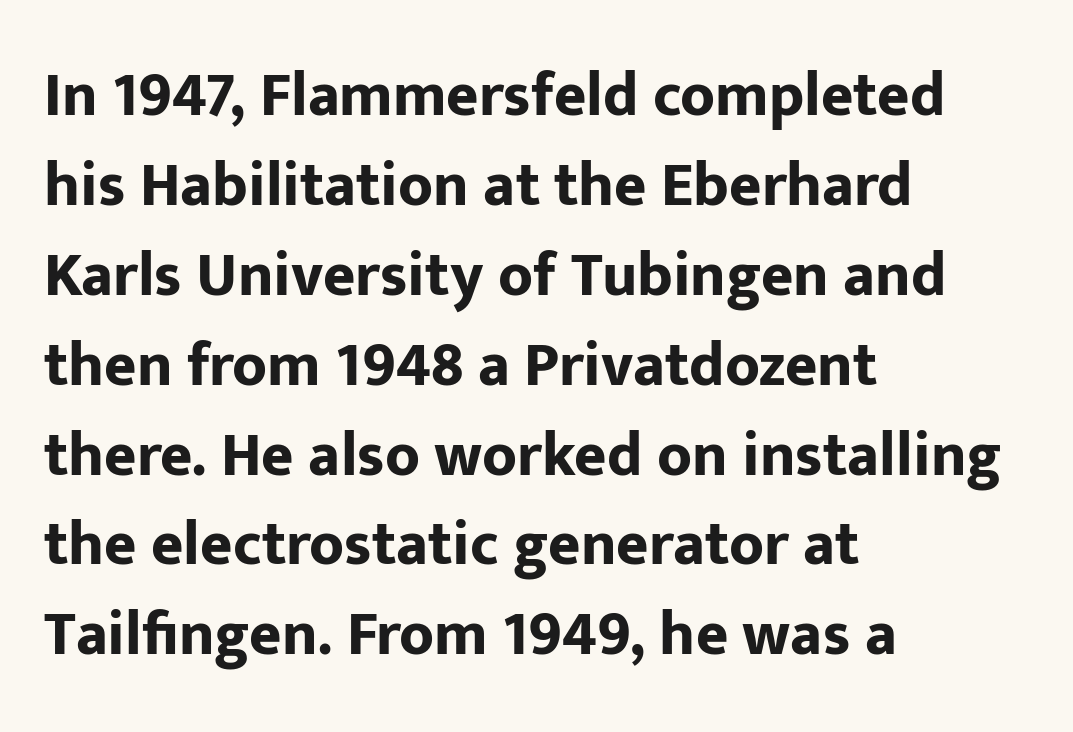
{"serif": "no", "italic": "no", "bold": "yes", "weight": "bold", "width": "normal", "stroke_contrast": "low", "x_height": "medium", "monospaced": "no", "underline": "no", "align": "left", "line_spacing": "normal", "line_spacing_ratio": 1.45, "letter_spacing": "normal", "letter_spacing_em": 0.0, "glyph_px": 62}
